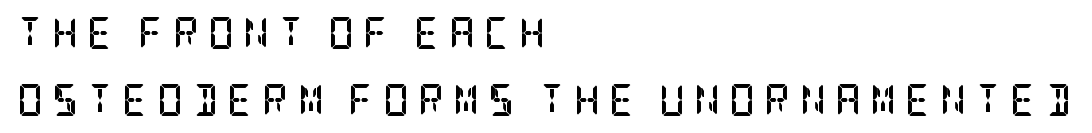
The image shows 32 px semibold, condensed serif type, upright; set left-aligned, loose line spacing (2.09x), unusually wide letter spacing (+0.28 em), not underlined; low stroke contrast and a large x-height.
